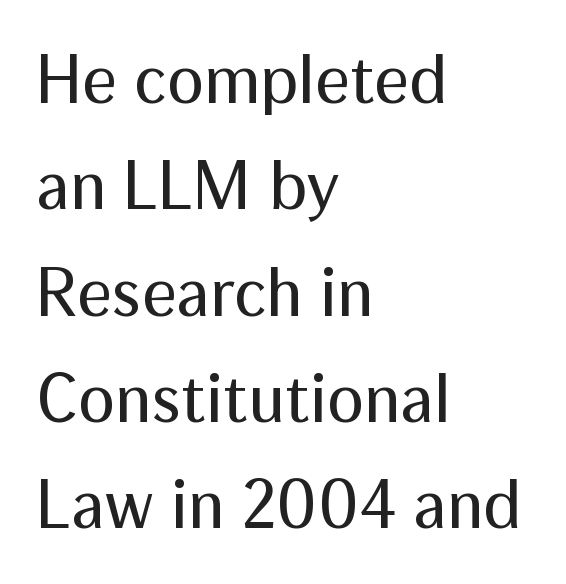
{"serif": "no", "italic": "no", "bold": "no", "weight": "regular", "width": "normal", "stroke_contrast": "medium", "x_height": "medium", "monospaced": "no", "underline": "no", "align": "left", "line_spacing": "normal", "line_spacing_ratio": 1.54, "letter_spacing": "normal", "letter_spacing_em": 0.0, "glyph_px": 69}
